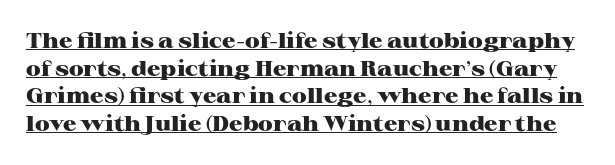
Q: Is the text bold? A: Yes.
Q: Is the text italic (slanted)? A: No, it is upright.
Q: Is the text underlined? A: Yes.
Q: Is the spacing between letters normal or unusually wide? A: Normal.
Q: Is the spacing between lines tight, normal or loose? A: Normal.
